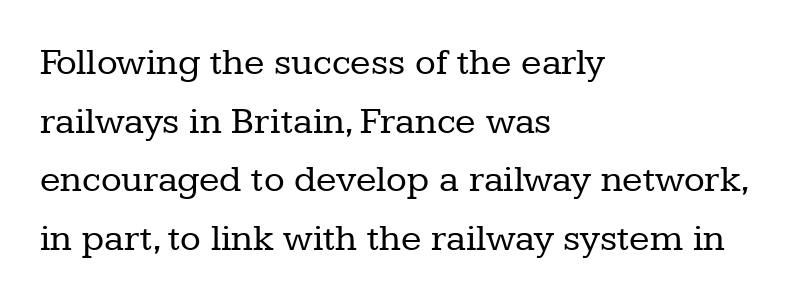
The image shows 38 px regular-weight serif type, upright; set left-aligned, normal line spacing (1.54x), normal letter spacing, not underlined; low stroke contrast and a medium x-height.
